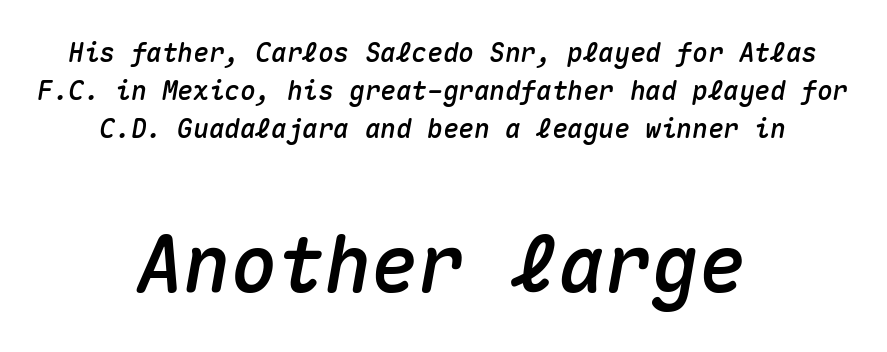
Q: Is the text italic (slanted)? A: Yes, it leans right by about 10 degrees.
Q: Is the text underlined? A: No.
Q: How is the paragraph aligned? A: Centered.
Q: Is the spacing between letters normal or unusually wide? A: Normal.
Q: Is the spacing between lines tight, normal or loose? A: Normal.
Q: Which block of text is set in a larger size, the first (top) or the second (bottom)? A: The second (bottom) one.
Q: Width (condensed, normal, or wide)? A: Normal.
Q: Stroke contrast? A: Medium.
Q: x-height? A: Medium.
Q: Monospaced? A: Yes.
